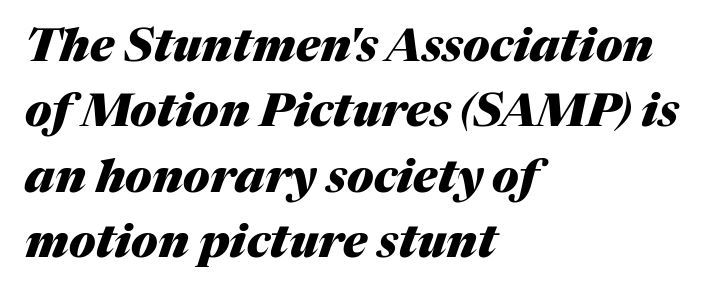
The string is rendered with underlining switched off. Reading down the block, your eye returns to a fixed left position each line. The specimen reads as italic at a glance. The passage shown is emphatically bold. Here the designer chose a conventional face with non-uniform glyph widths. The lines sit at an ordinary, default distance from one another.
